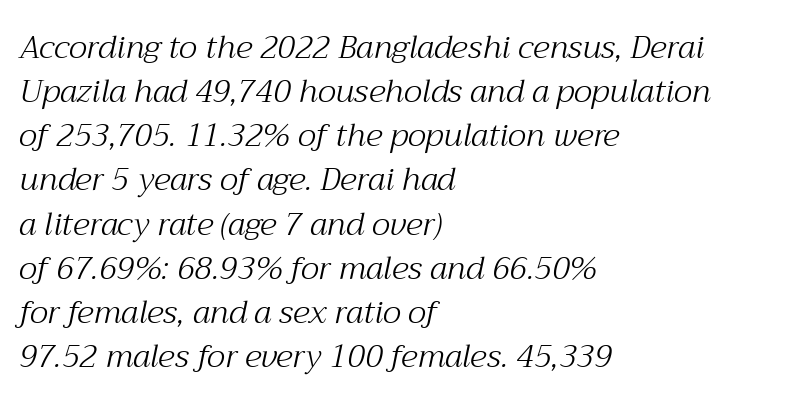
{"serif": "yes", "italic": "yes", "lean": "right", "slant_degrees": 12, "bold": "no", "weight": "light", "width": "normal", "stroke_contrast": "medium", "x_height": "medium", "monospaced": "no", "underline": "no", "align": "left", "line_spacing": "normal", "line_spacing_ratio": 1.38, "letter_spacing": "normal", "letter_spacing_em": 0.0, "glyph_px": 32}
